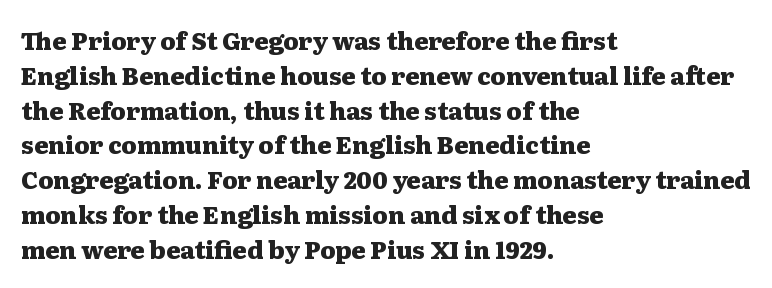
Nope, not italic — everything's standing straight. The passage shown has conventional tracking throughout. Bold? Absolutely — the strokes are thick and heavy. If you drew a ruler down the left edge, every line would touch it. The gap between lines stays unmarked. Horizontal bands of white between lines are of average thickness.
